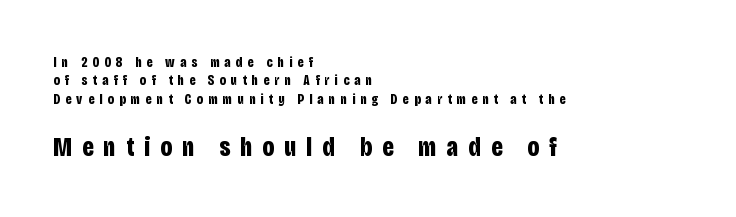
The string is rendered with underlining switched off. Horizontally, the lines are justified to the leading edge only. Tracking value appears strongly positive — letters spread wide. On the weight axis this lands at bold, roughly 700. The designer gave the closing block more size than the opening block. Is there any slant? The stems are plumb.
